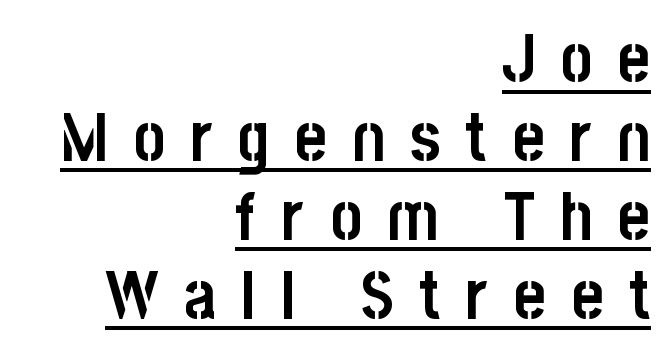
{"serif": "no", "italic": "no", "bold": "yes", "weight": "semibold", "width": "condensed", "stroke_contrast": "low", "x_height": "large", "monospaced": "no", "underline": "yes", "align": "right", "line_spacing_ratio": 1.16, "letter_spacing": "wide", "letter_spacing_em": 0.37, "glyph_px": 68}
